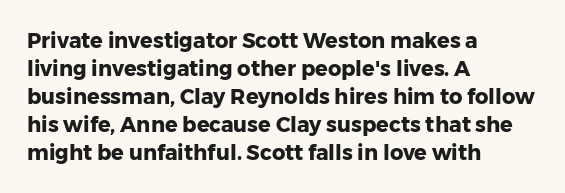
The image shows 21 px bold type, upright; set left-aligned, normal line spacing (1.33x), normal letter spacing, not underlined.
